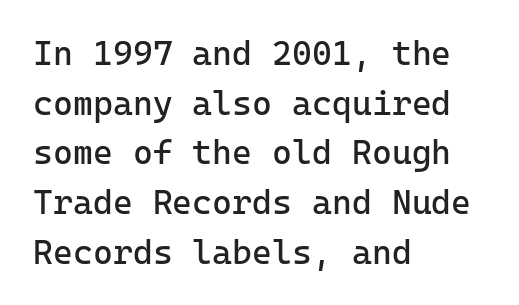
Q: Is the text bold? A: No.
Q: Is the text italic (slanted)? A: No, it is upright.
Q: Is the typeface a serif or a sans-serif typeface? A: Sans-serif.
Q: Is the text underlined? A: No.
Q: How is the paragraph aligned? A: Left-aligned.
Q: Is the spacing between letters normal or unusually wide? A: Normal.
Q: Is the spacing between lines tight, normal or loose? A: Normal.
Q: Width (condensed, normal, or wide)? A: Normal.
Q: Stroke contrast? A: Low.
Q: x-height? A: Medium.
